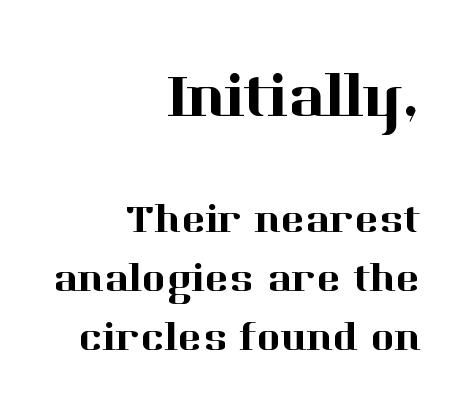
{"serif": "yes", "italic": "no", "width": "normal", "stroke_contrast": "high", "x_height": "medium", "monospaced": "no", "underline": "no", "align": "right", "line_spacing": "normal", "line_spacing_ratio": 1.44, "letter_spacing": "normal", "letter_spacing_em": 0.0, "larger_block": "first", "size_ratio": 1.51, "glyph_px": 62}
